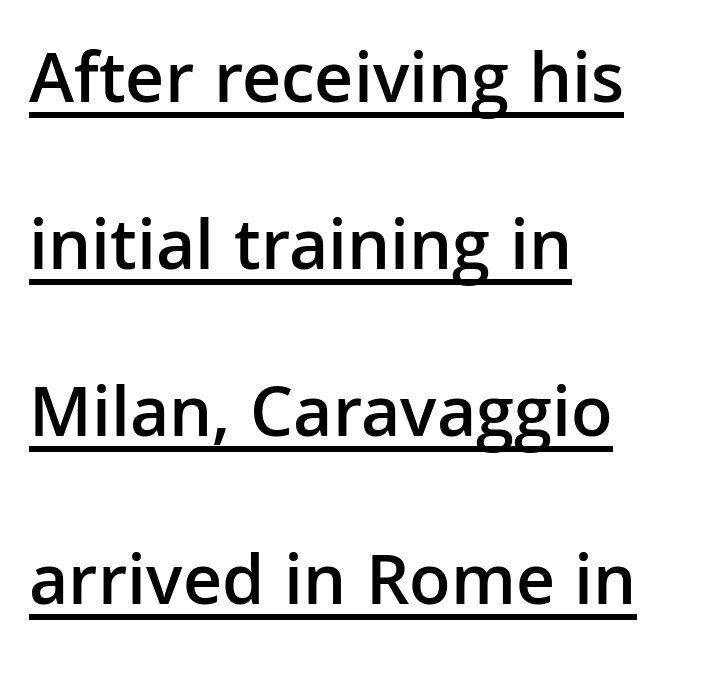
The passage shown is typeset with a sans-serif family. Has an underline been added? It has. The letters stand straight up with perfectly vertical stems. Spacing verdict: proportional, widths tailored to each character.
